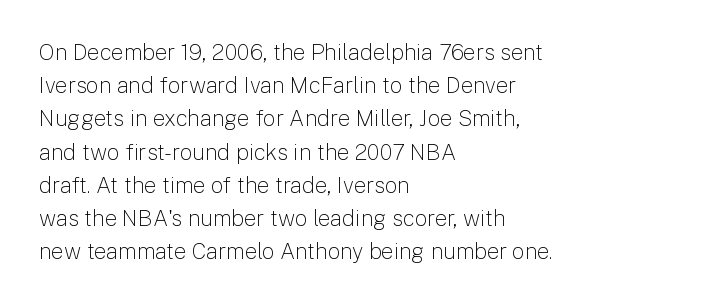
{"italic": "no", "bold": "no", "underline": "no", "align": "left", "line_spacing": "normal", "line_spacing_ratio": 1.51, "letter_spacing": "normal", "letter_spacing_em": 0.0, "glyph_px": 22}
